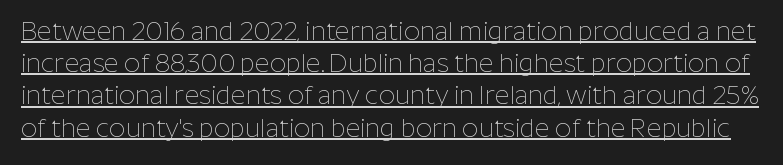
No italicization has been applied; the sample stays upright. This rendering leaves character spacing at its baseline value. Vertical stems look standard width or narrower in stroke. The typesetter has applied underlining to the passage shown. The space between consecutive lines is moderate.
